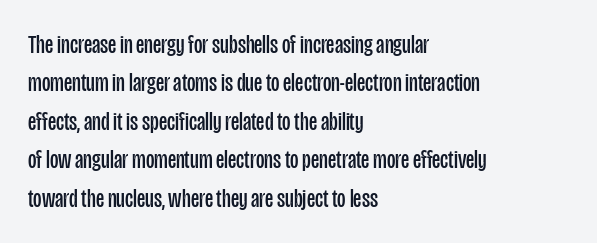
Q: Is the text bold? A: No.
Q: Is the text italic (slanted)? A: No, it is upright.
Q: Is the text underlined? A: No.
Q: How is the paragraph aligned? A: Left-aligned.
Q: Is the spacing between letters normal or unusually wide? A: Normal.
Q: Is the spacing between lines tight, normal or loose? A: Normal.
